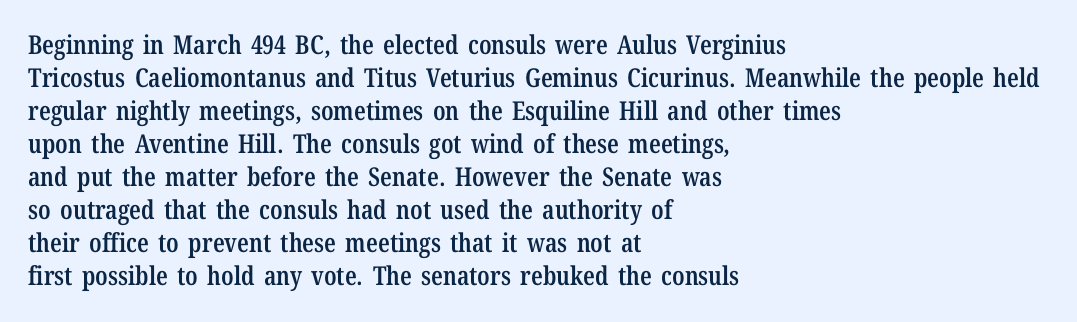
The image shows 26 px text type, upright; set left-aligned, normal line spacing (1.27x), normal letter spacing, not underlined.
